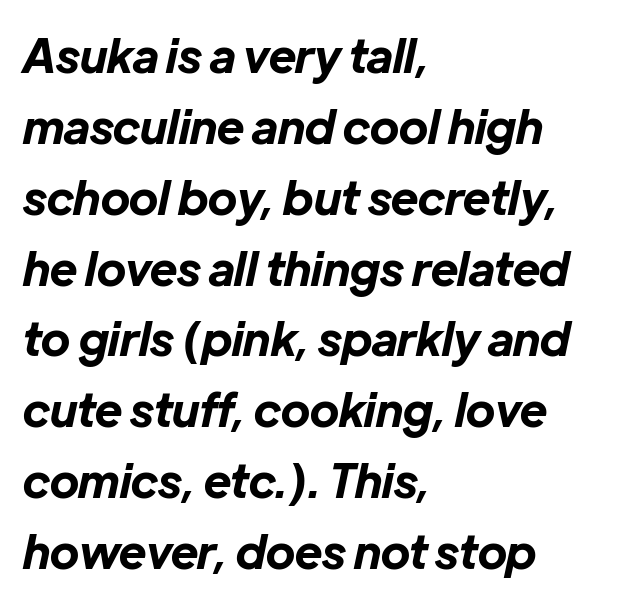
The image shows 46 px bold type, italic (leaning right); set left-aligned, normal line spacing (1.54x), normal letter spacing, not underlined; low stroke contrast and a medium x-height.
